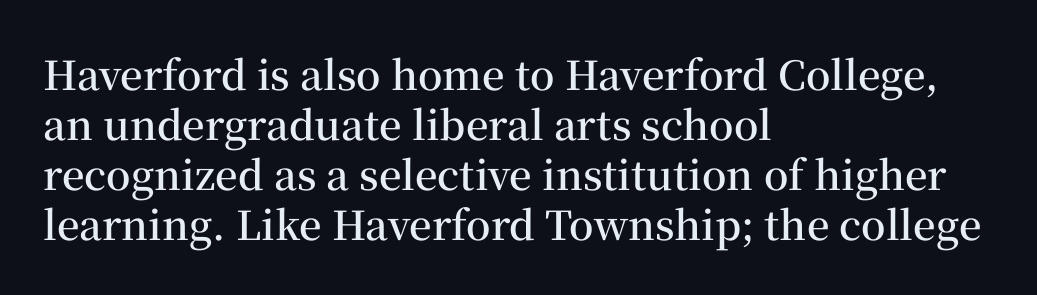
Underlining? Definitely not there. These lines are composed in type with serifs. Note the varied advance widths — an 'i' is clearly narrower than an 'm'. Ordinary non-slanted type is in use.
